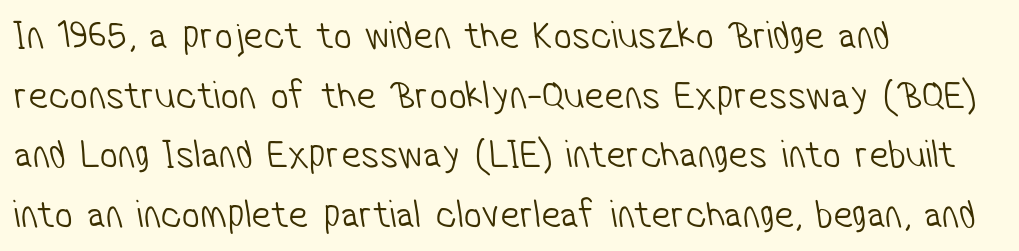
{"serif": "no", "bold": "no", "weight": "light", "width": "condensed", "stroke_contrast": "low", "x_height": "medium", "monospaced": "no", "underline": "no", "align": "left", "line_spacing": "normal", "line_spacing_ratio": 1.49, "letter_spacing": "normal", "letter_spacing_em": 0.0, "glyph_px": 40}
